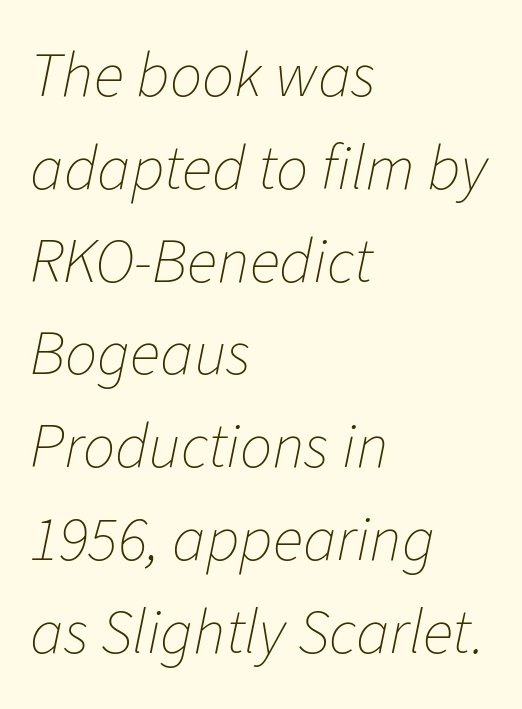
{"italic": "yes", "lean": "right", "slant_degrees": 11, "bold": "no", "weight": "thin", "width": "normal", "stroke_contrast": "low", "x_height": "medium", "monospaced": "no", "underline": "no", "align": "left", "line_spacing": "normal", "line_spacing_ratio": 1.45, "letter_spacing": "normal", "letter_spacing_em": 0.0, "glyph_px": 64}
